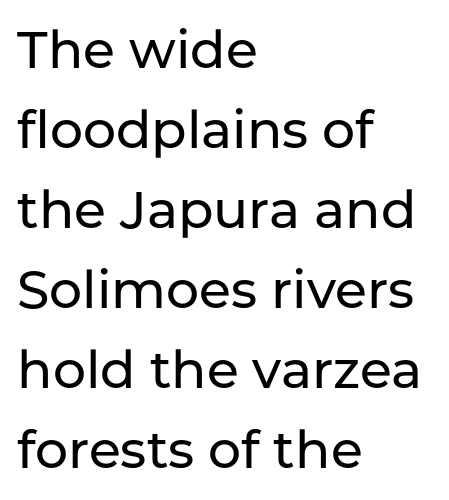
The image shows 52 px sans-serif type, upright; set left-aligned, normal line spacing (1.54x), normal letter spacing, not underlined; low stroke contrast and a medium x-height.
